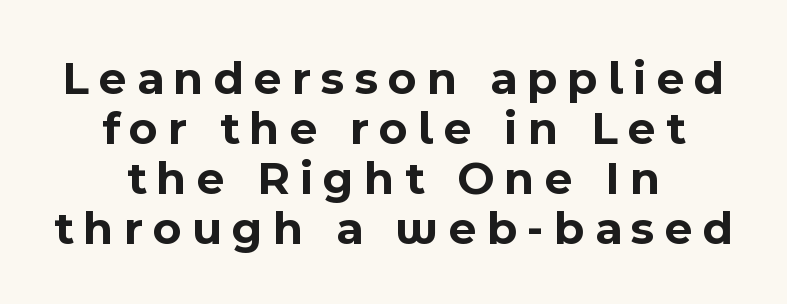
The image shows 48 px bold sans-serif type, upright; set centered, tight line spacing (1.04x), unusually wide letter spacing (+0.21 em), not underlined; a medium x-height.
